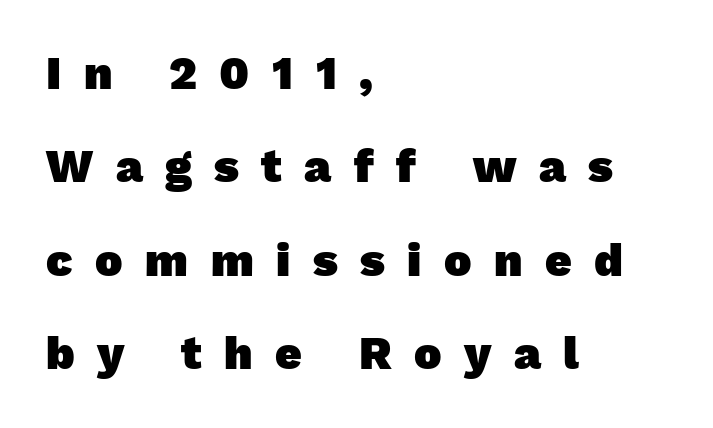
Q: Is the text bold? A: Yes.
Q: Is the typeface a serif or a sans-serif typeface? A: Sans-serif.
Q: Is the text underlined? A: No.
Q: How is the paragraph aligned? A: Left-aligned.
Q: Is the spacing between letters normal or unusually wide? A: Unusually wide.
Q: Is the spacing between lines tight, normal or loose? A: Loose.
Q: Width (condensed, normal, or wide)? A: Normal.
Q: Stroke contrast? A: Low.
Q: x-height? A: Medium.
Q: Monospaced? A: No.
